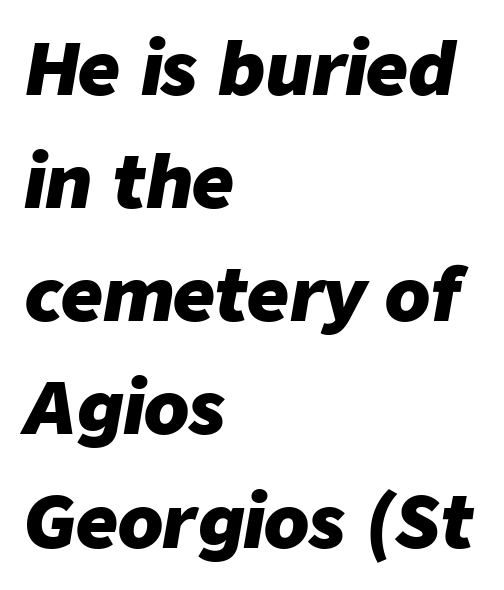
Character widths vary here, with narrow letters taking less room than wide ones. Layout note: lines flush left. Italic? Definitely — the glyphs are oblique. The rendering uses a bold face; every stroke is thick and dark. The leading is moderate, giving the passage an even texture. Words float on clear page, feet unadorned.
